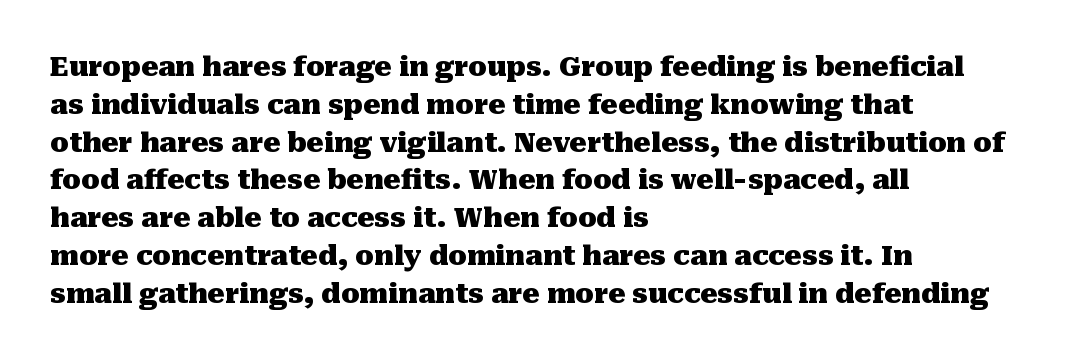
Q: Is the text bold? A: Yes.
Q: Is the text italic (slanted)? A: No, it is upright.
Q: Is the text underlined? A: No.
Q: How is the paragraph aligned? A: Left-aligned.
Q: Is the spacing between letters normal or unusually wide? A: Normal.
Q: Is the spacing between lines tight, normal or loose? A: Normal.
